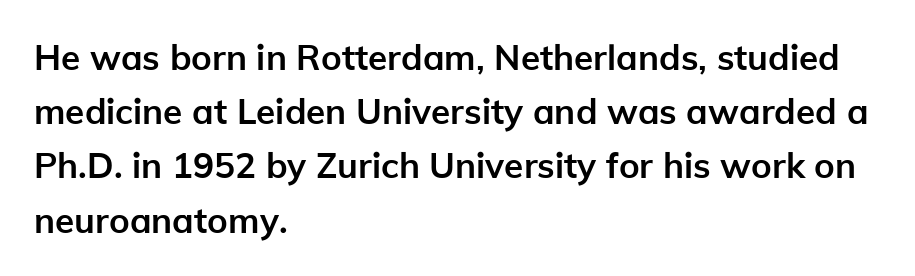
The image shows 35 px semibold sans-serif type, upright; set left-aligned, normal line spacing (1.55x), normal letter spacing, not underlined; low stroke contrast and a medium x-height.
